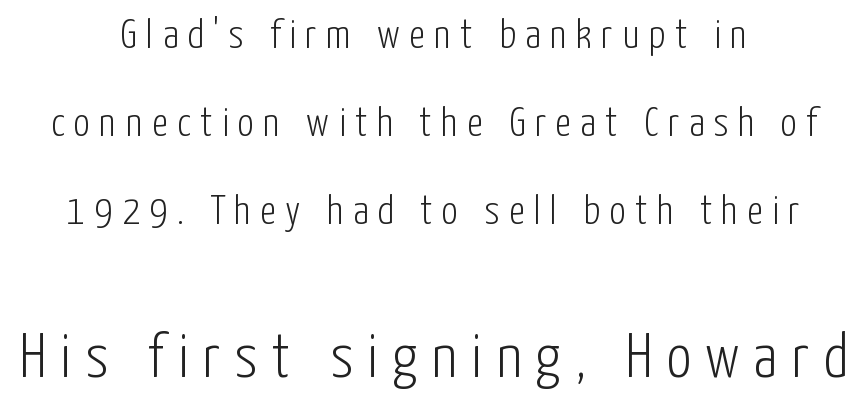
Q: Is the text bold? A: No.
Q: Is the text italic (slanted)? A: No, it is upright.
Q: Is the typeface a serif or a sans-serif typeface? A: Sans-serif.
Q: Is the text underlined? A: No.
Q: How is the paragraph aligned? A: Centered.
Q: Is the spacing between letters normal or unusually wide? A: Unusually wide.
Q: Is the spacing between lines tight, normal or loose? A: Loose.
Q: Which block of text is set in a larger size, the first (top) or the second (bottom)? A: The second (bottom) one.
Q: Width (condensed, normal, or wide)? A: Condensed.
Q: Stroke contrast? A: Low.
Q: x-height? A: Medium.
Q: Monospaced? A: No.
